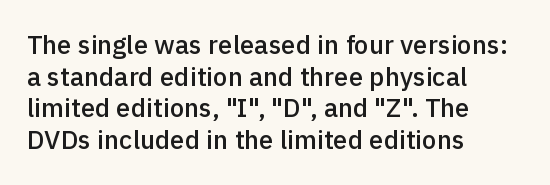
Q: Is the text bold? A: Semi-bold.
Q: Is the text italic (slanted)? A: No, it is upright.
Q: Is the text underlined? A: No.
Q: How is the paragraph aligned? A: Left-aligned.
Q: Is the spacing between letters normal or unusually wide? A: Normal.
